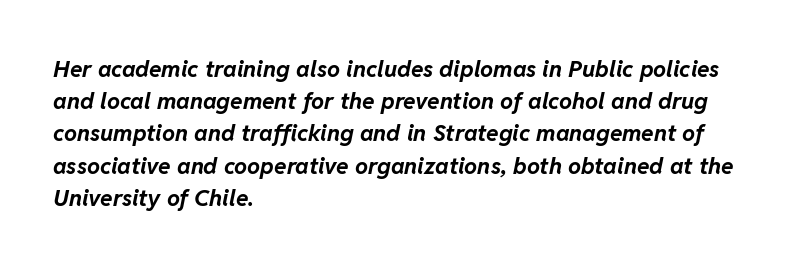
Does the weight exceed regular? Yes, all the way to bold. The face used here has a pronounced slope to its letters. Has an underline been added? It has not. One-word summary of the alignment: left. Normally led — the rows are evenly, conventionally spaced.
